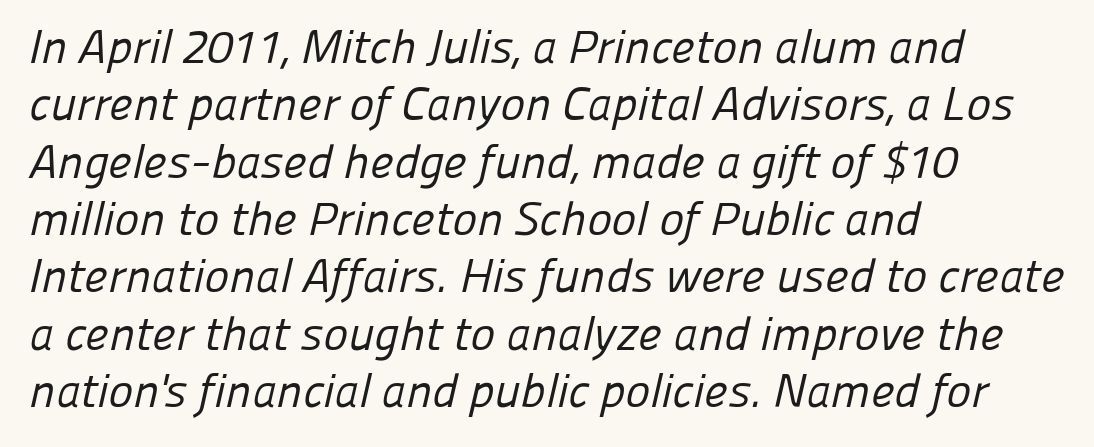
Q: Is the text bold? A: No.
Q: Is the typeface a serif or a sans-serif typeface? A: Sans-serif.
Q: Is the text underlined? A: No.
Q: How is the paragraph aligned? A: Left-aligned.
Q: Is the spacing between letters normal or unusually wide? A: Normal.
Q: Width (condensed, normal, or wide)? A: Normal.
Q: Stroke contrast? A: Low.
Q: x-height? A: Medium.
Q: Monospaced? A: No.
